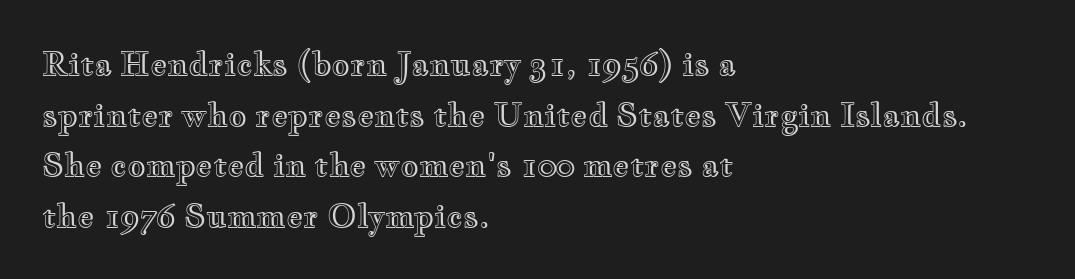
{"italic": "no", "width": "wide", "x_height": "small", "monospaced": "no", "underline": "no", "align": "left", "line_spacing": "normal", "line_spacing_ratio": 1.58, "letter_spacing": "normal", "letter_spacing_em": 0.0, "glyph_px": 32}
